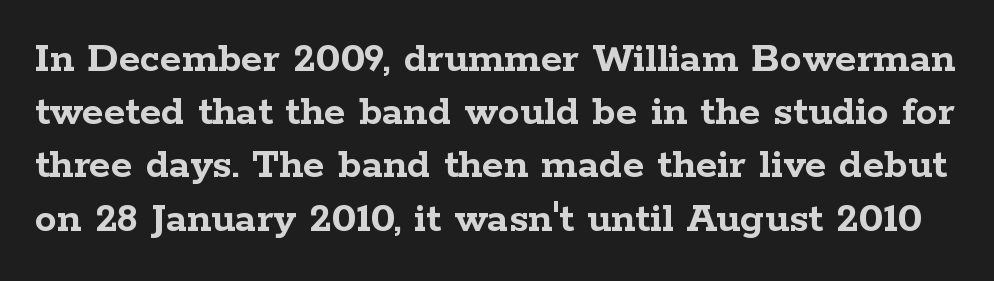
The image shows 44 px semibold, wide serif type, upright; set line spacing 1.21x, normal letter spacing, not underlined; low stroke contrast and a medium x-height.
